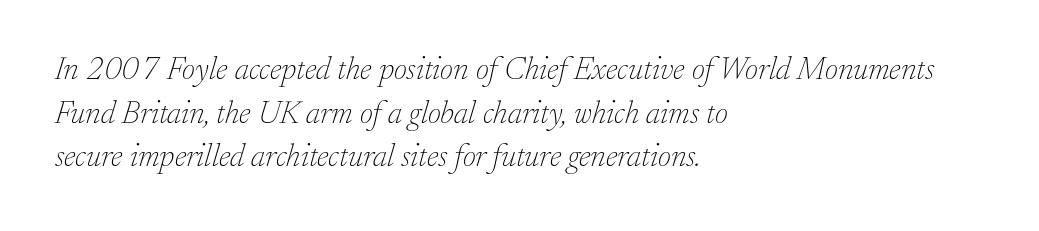
Line spacing here is normal. Teacher's note: observe the even left margin — that is flush-left alignment. Standard letterfit; no display-style spreading of the glyphs. Font category for this specimen: serif. No heavy texture on the line: the type isn't bold.
